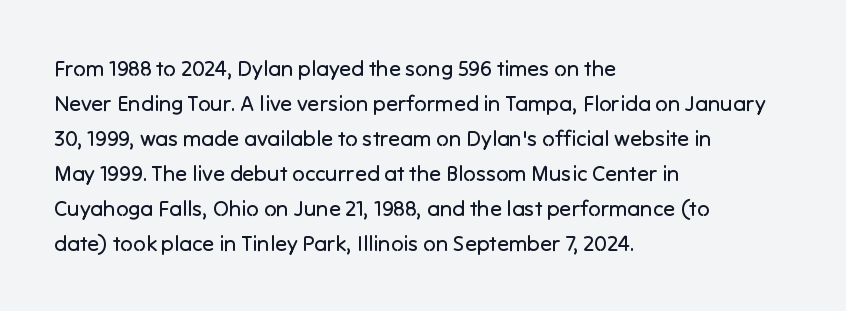
Q: Is the text bold? A: No.
Q: Is the text italic (slanted)? A: No, it is upright.
Q: Is the text underlined? A: No.
Q: How is the paragraph aligned? A: Left-aligned.
Q: Is the spacing between letters normal or unusually wide? A: Normal.
Q: Is the spacing between lines tight, normal or loose? A: Normal.
